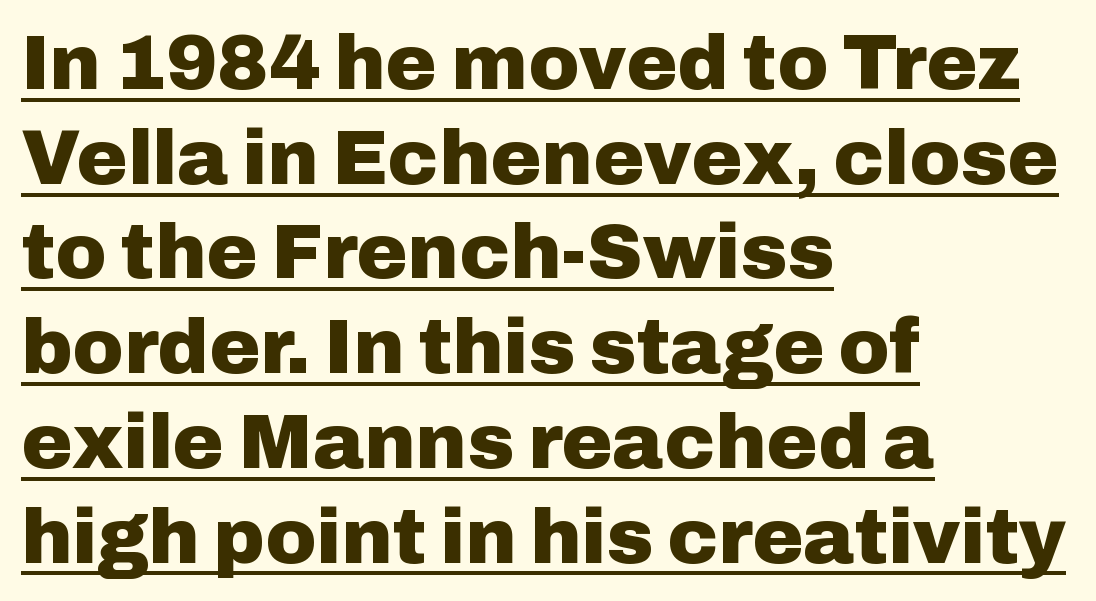
The image shows 77 px heavy sans-serif type, upright; set left-aligned, line spacing 1.23x, normal letter spacing, underlined; low stroke contrast and a medium x-height.
